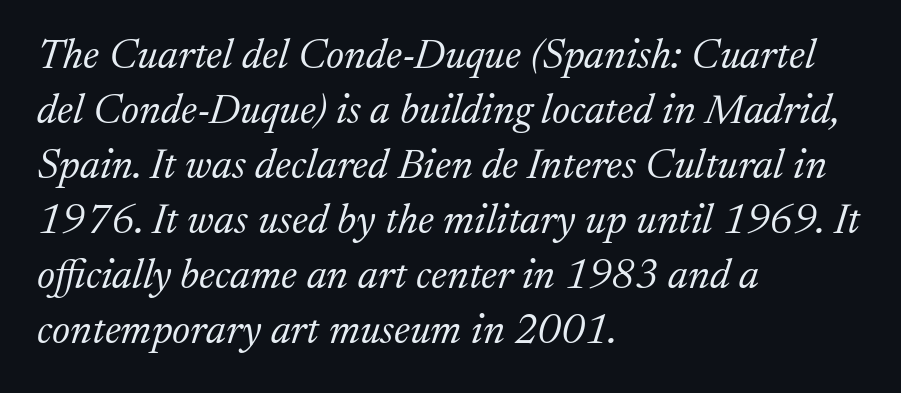
Q: Is the text bold? A: No.
Q: Is the text italic (slanted)? A: Yes, it leans right by about 17 degrees.
Q: Is the typeface a serif or a sans-serif typeface? A: Serif.
Q: Is the text underlined? A: No.
Q: How is the paragraph aligned? A: Left-aligned.
Q: Is the spacing between letters normal or unusually wide? A: Normal.
Q: Is the spacing between lines tight, normal or loose? A: Normal.
Q: Width (condensed, normal, or wide)? A: Normal.
Q: Stroke contrast? A: Medium.
Q: x-height? A: Medium.
Q: Monospaced? A: No.
